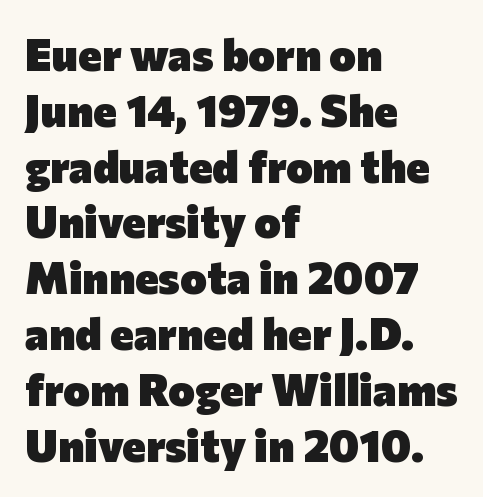
{"serif": "no", "italic": "no", "bold": "yes", "weight": "heavy", "width": "normal", "stroke_contrast": "low", "x_height": "medium", "monospaced": "no", "underline": "no", "align": "left", "line_spacing_ratio": 1.24, "letter_spacing": "normal", "letter_spacing_em": 0.0, "glyph_px": 45}
